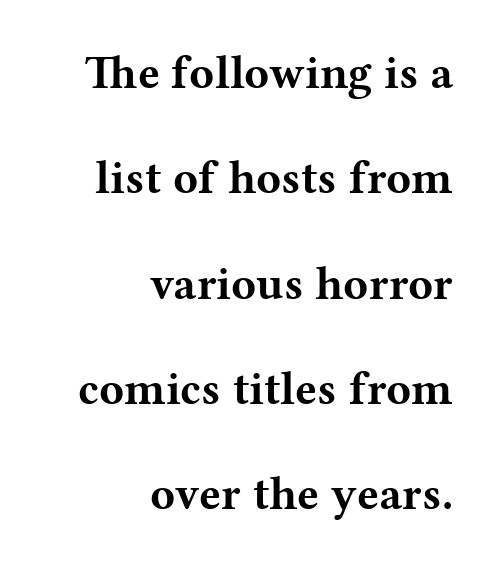
The image shows 46 px bold, wide serif type, upright; set right-aligned, loose line spacing (2.29x), normal letter spacing, not underlined; medium stroke contrast and a medium x-height.
